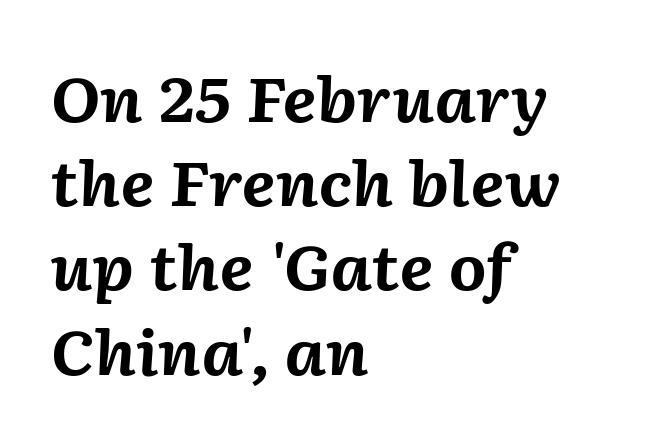
{"italic": "yes", "lean": "right", "slant_degrees": 2, "bold": "yes", "weight": "bold", "width": "normal", "stroke_contrast": "medium", "x_height": "medium", "monospaced": "no", "underline": "no", "align": "left", "line_spacing": "normal", "line_spacing_ratio": 1.38, "letter_spacing": "normal", "letter_spacing_em": 0.0, "glyph_px": 61}
